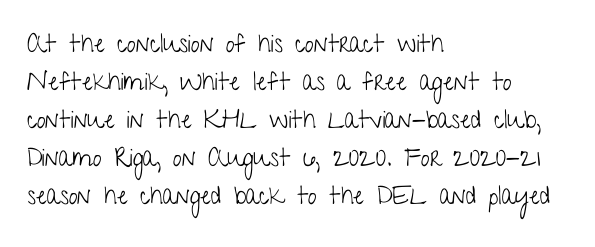
The font's upright variant was chosen for this text. The specimen omits any rule beneath the text block's lines. All the whitespace from short lines collects on the right. Tracking here is standard; glyphs follow each other at the usual distance.
